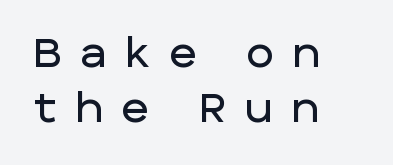
{"serif": "no", "italic": "no", "width": "normal", "stroke_contrast": "low", "x_height": "large", "monospaced": "no", "underline": "no", "align": "left", "line_spacing": "normal", "line_spacing_ratio": 1.34, "letter_spacing": "wide", "letter_spacing_em": 0.48, "glyph_px": 41}
